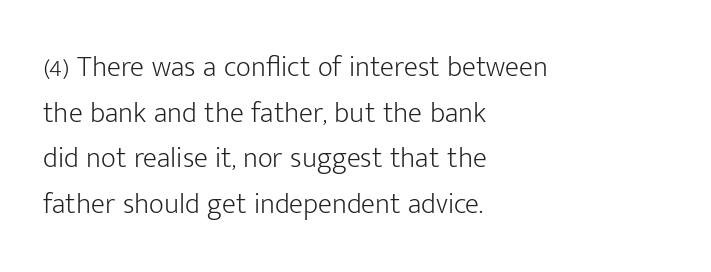
The image shows 29 px light sans-serif type, upright; set left-aligned, normal line spacing (1.57x), normal letter spacing, not underlined; low stroke contrast and a medium x-height.
